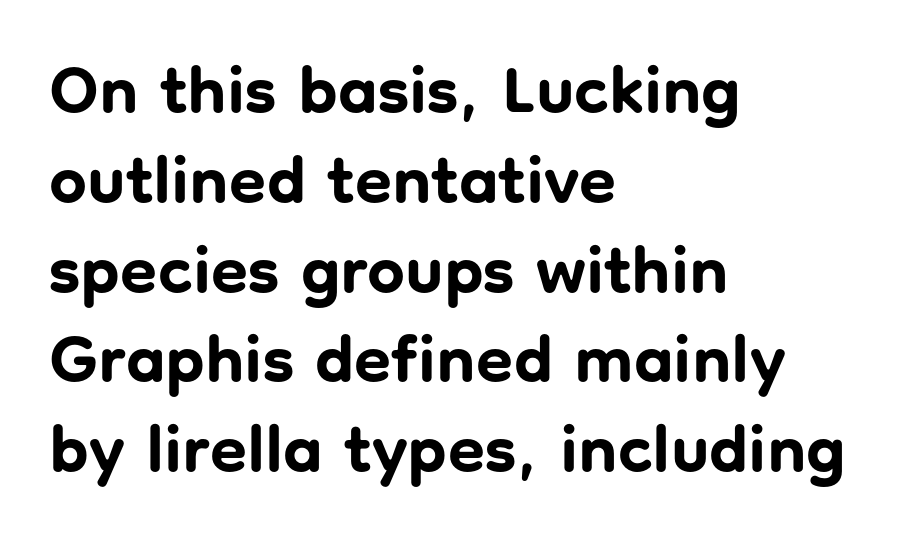
Grotesque or geometric, the face here clearly has no serifs. Nothing unusual about the tracking: characters are spaced as the font intends. A bare baseline throughout the passage. If you drew a ruler down the left edge, every line would touch it. When letters stand straight like this, we call the style roman or upright.
